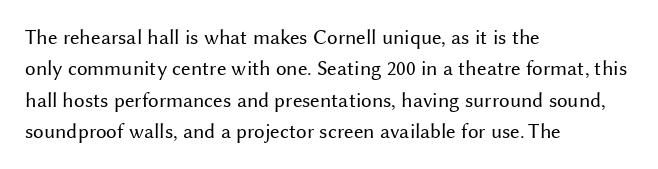
Q: Is the text bold? A: No.
Q: Is the text italic (slanted)? A: No, it is upright.
Q: Is the text underlined? A: No.
Q: How is the paragraph aligned? A: Left-aligned.
Q: Is the spacing between letters normal or unusually wide? A: Normal.
Q: Is the spacing between lines tight, normal or loose? A: Normal.
